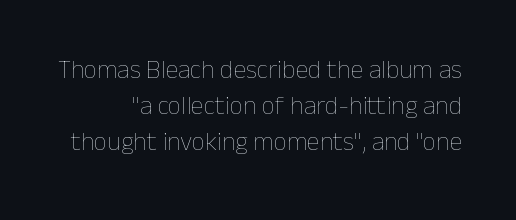
{"italic": "no", "bold": "no", "underline": "no", "line_spacing": "normal", "line_spacing_ratio": 1.38, "letter_spacing": "normal", "letter_spacing_em": 0.0, "glyph_px": 26}
